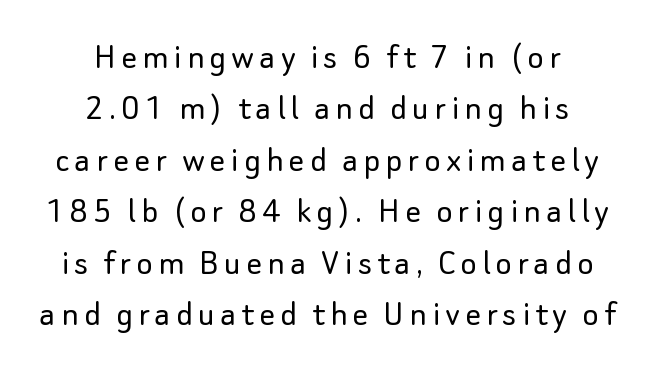
Q: Is the text bold? A: No.
Q: Is the text italic (slanted)? A: No, it is upright.
Q: Is the typeface a serif or a sans-serif typeface? A: Sans-serif.
Q: Is the text underlined? A: No.
Q: How is the paragraph aligned? A: Centered.
Q: Is the spacing between lines tight, normal or loose? A: Normal.
Q: Width (condensed, normal, or wide)? A: Normal.
Q: Stroke contrast? A: Low.
Q: x-height? A: Small.
Q: Monospaced? A: No.
